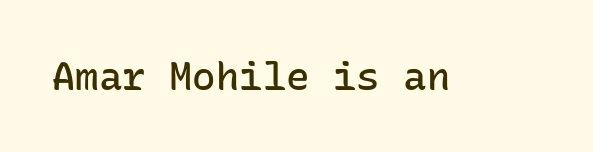
The image shows 39 px semibold sans-serif type, upright, monospaced; set normal letter spacing, not underlined; low stroke contrast and a medium x-height.
